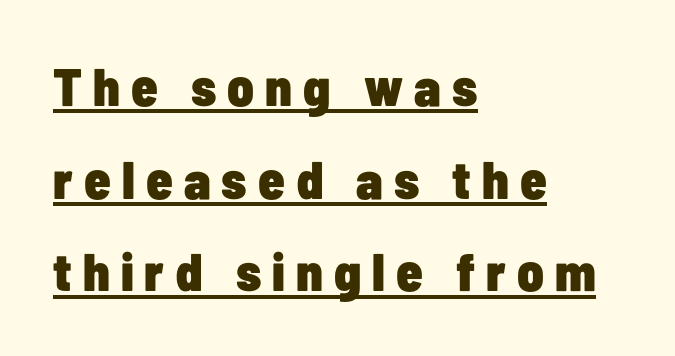
Q: Is the text bold? A: Yes.
Q: Is the text italic (slanted)? A: No, it is upright.
Q: Is the typeface a serif or a sans-serif typeface? A: Sans-serif.
Q: Is the text underlined? A: Yes.
Q: How is the paragraph aligned? A: Left-aligned.
Q: Is the spacing between letters normal or unusually wide? A: Unusually wide.
Q: Width (condensed, normal, or wide)? A: Condensed.
Q: Stroke contrast? A: Low.
Q: x-height? A: Medium.
Q: Monospaced? A: No.
